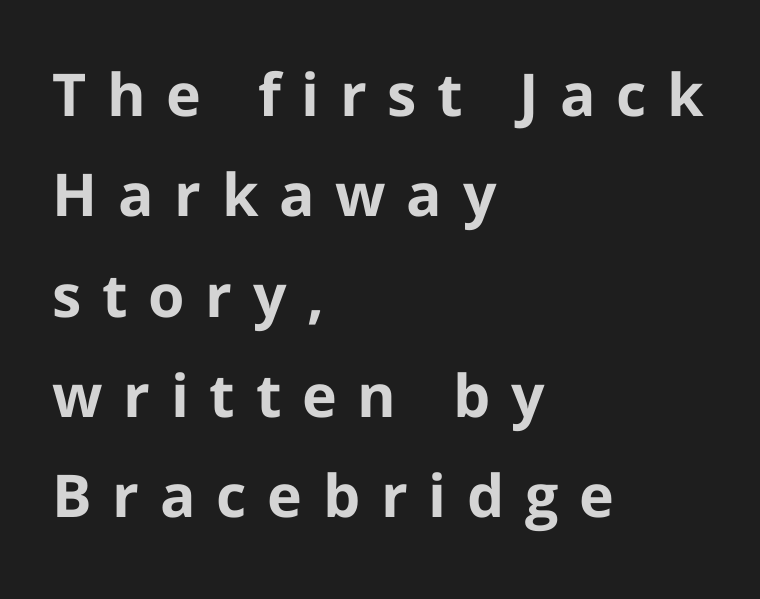
The image shows 59 px bold sans-serif type, upright; set left-aligned, normal line spacing (1.7x), unusually wide letter spacing (+0.35 em), not underlined; low stroke contrast and a medium x-height.
